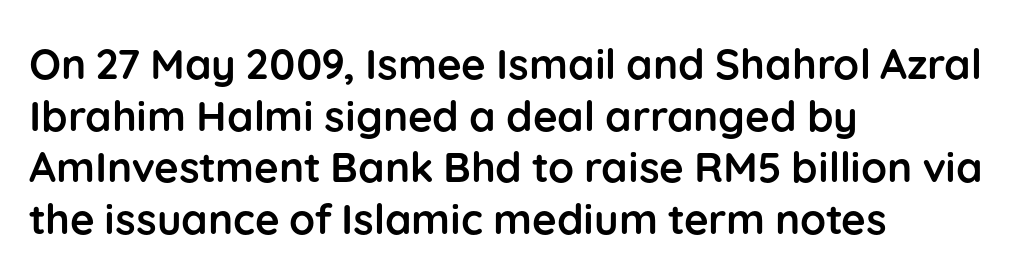
{"serif": "no", "italic": "no", "bold": "yes", "weight": "semibold", "width": "normal", "stroke_contrast": "low", "x_height": "medium", "monospaced": "no", "underline": "no", "align": "left", "line_spacing_ratio": 1.23, "letter_spacing": "normal", "letter_spacing_em": 0.0, "glyph_px": 42}
